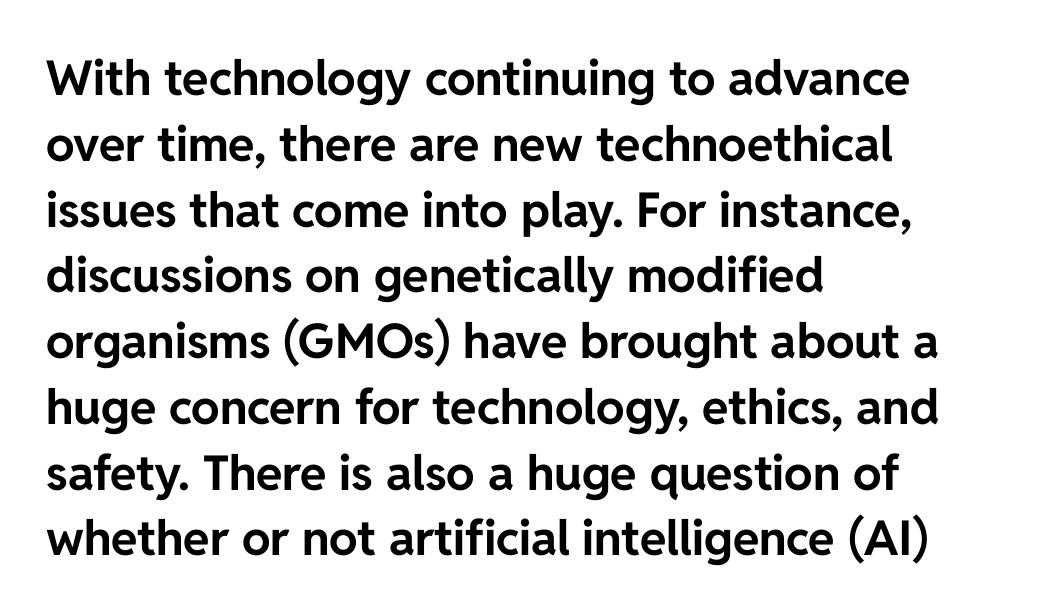
{"serif": "no", "italic": "no", "bold": "yes", "weight": "bold", "width": "normal", "stroke_contrast": "low", "x_height": "medium", "monospaced": "no", "underline": "no", "align": "left", "line_spacing": "normal", "line_spacing_ratio": 1.37, "letter_spacing": "normal", "letter_spacing_em": 0.0, "glyph_px": 48}
